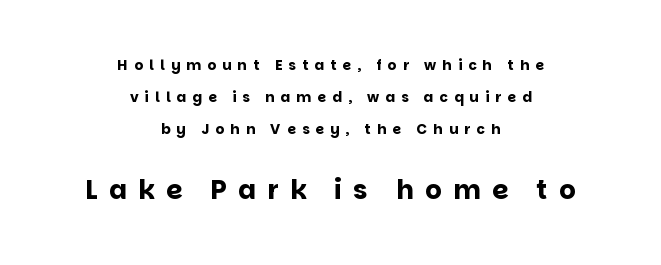
Q: Is the text bold? A: Yes.
Q: Is the text italic (slanted)? A: No, it is upright.
Q: Is the text underlined? A: No.
Q: How is the paragraph aligned? A: Centered.
Q: Is the spacing between letters normal or unusually wide? A: Unusually wide.
Q: Is the spacing between lines tight, normal or loose? A: Loose.
Q: Which block of text is set in a larger size, the first (top) or the second (bottom)? A: The second (bottom) one.
